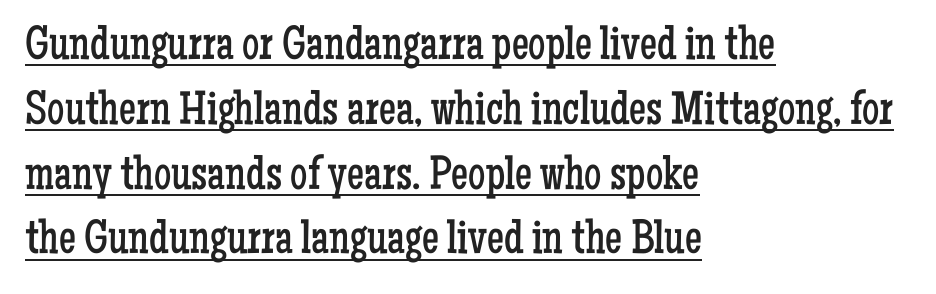
Which margin do the lines hug? The left one — the right edge is uneven. A typesetter would call this leading conventional body-copy spacing. Think of a printed novel: that variable character pitch is what you see here. Default kerning and tracking; the words read as compact shapes. Serif or sans? Serif — the stroke terminals have little feet.
